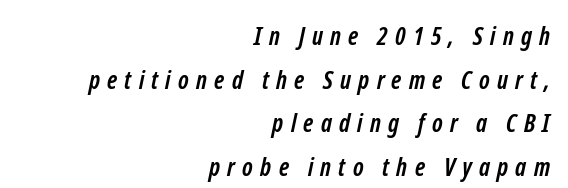
{"bold": "yes", "underline": "no", "align": "right", "line_spacing_ratio": 1.75, "letter_spacing": "wide", "letter_spacing_em": 0.29, "glyph_px": 25}
